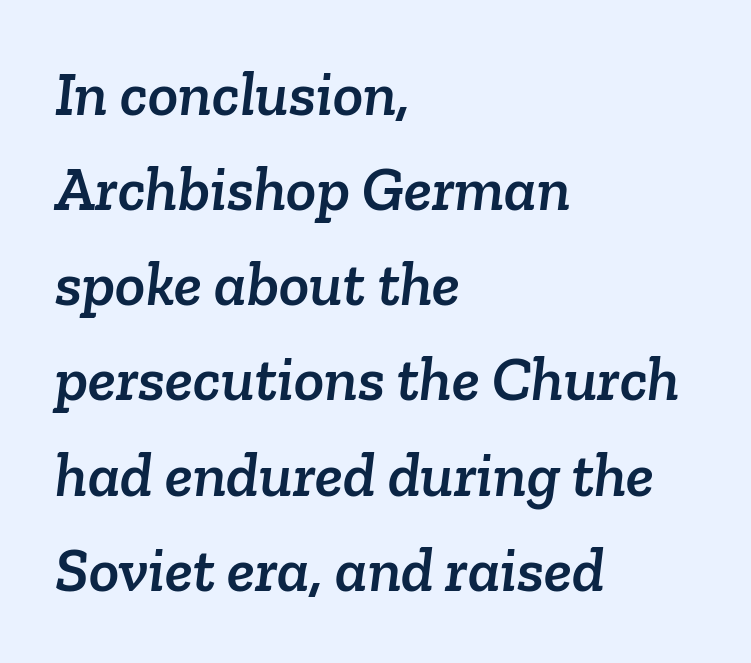
{"serif": "yes", "width": "normal", "stroke_contrast": "low", "x_height": "medium", "monospaced": "no", "underline": "no", "align": "left", "line_spacing": "normal", "line_spacing_ratio": 1.51, "letter_spacing": "normal", "letter_spacing_em": 0.0, "glyph_px": 63}
